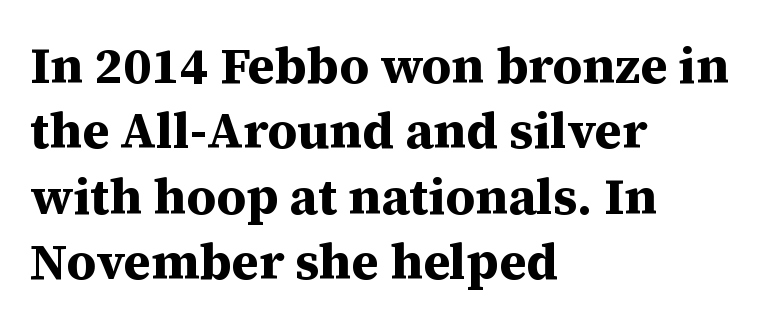
Proportional: the letters do not fall into vertical columns. Every character sits straight up, as roman type does. The strip under each line holds only bare page. The ragged edge is on the right, which tells us the setting is flush left. A full-strength bold gives these letters their thick strokes. Summary of vertical rhythm: regular, with standard interline spacing.
